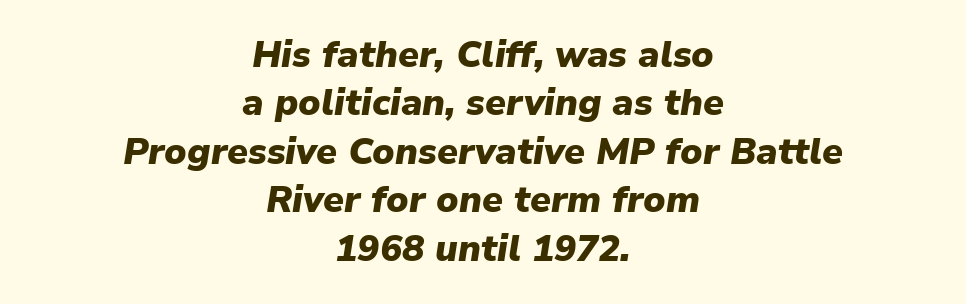
{"italic": "yes", "lean": "right", "slant_degrees": 9, "bold": "yes", "weight": "heavy", "width": "normal", "stroke_contrast": "low", "x_height": "medium", "monospaced": "no", "underline": "no", "align": "center", "line_spacing": "normal", "line_spacing_ratio": 1.31, "letter_spacing": "normal", "letter_spacing_em": 0.0, "glyph_px": 37}
